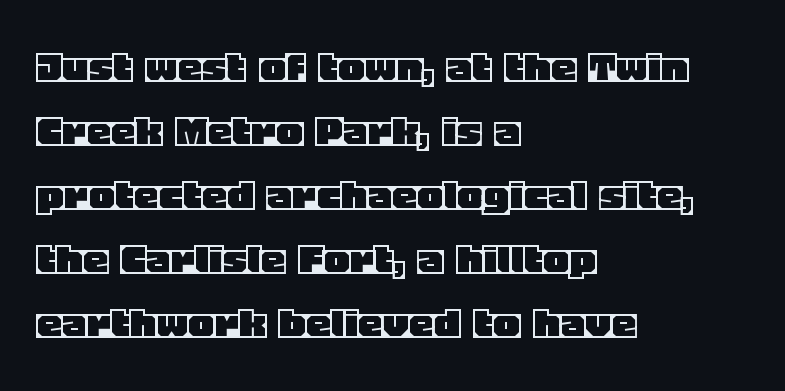
The image shows 50 px text type, upright; set left-aligned, normal line spacing (1.28x), normal letter spacing, not underlined; a large x-height.
